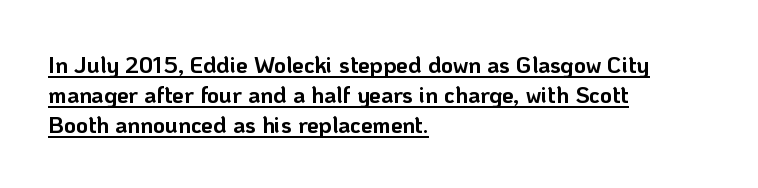
{"italic": "no", "bold": "yes", "underline": "yes", "align": "left", "line_spacing": "normal", "line_spacing_ratio": 1.31, "letter_spacing": "normal", "letter_spacing_em": 0.0, "glyph_px": 23}
